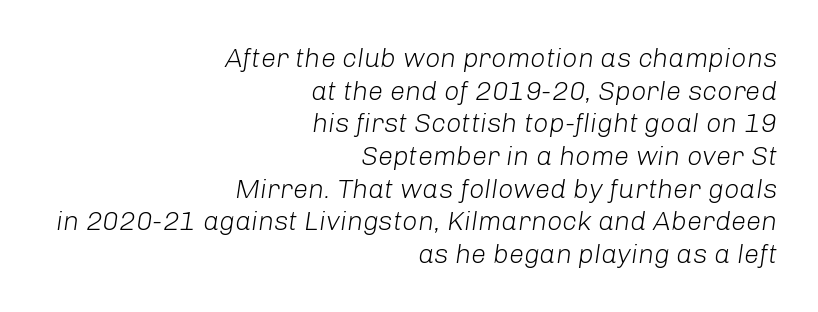
Q: Is the text bold? A: No.
Q: Is the text italic (slanted)? A: Yes, it leans right by about 8 degrees.
Q: Is the text underlined? A: No.
Q: How is the paragraph aligned? A: Right-aligned.
Q: Is the spacing between letters normal or unusually wide? A: Normal.
